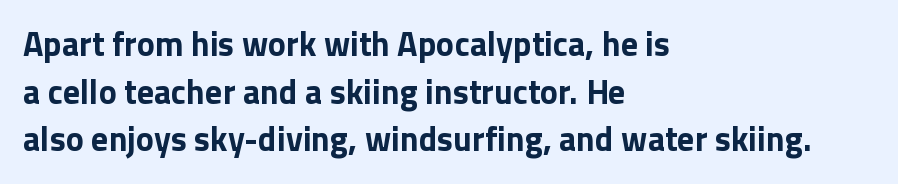
Q: Is the text bold? A: Yes.
Q: Is the text italic (slanted)? A: No, it is upright.
Q: Is the typeface a serif or a sans-serif typeface? A: Sans-serif.
Q: Is the text underlined? A: No.
Q: How is the paragraph aligned? A: Left-aligned.
Q: Is the spacing between letters normal or unusually wide? A: Normal.
Q: Is the spacing between lines tight, normal or loose? A: Normal.
Q: Width (condensed, normal, or wide)? A: Normal.
Q: Stroke contrast? A: Low.
Q: x-height? A: Medium.
Q: Monospaced? A: No.
